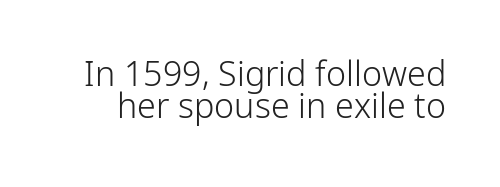
Q: Is the text bold? A: No.
Q: Is the text italic (slanted)? A: No, it is upright.
Q: Is the typeface a serif or a sans-serif typeface? A: Sans-serif.
Q: Is the text underlined? A: No.
Q: Is the spacing between letters normal or unusually wide? A: Normal.
Q: Is the spacing between lines tight, normal or loose? A: Tight.
Q: Width (condensed, normal, or wide)? A: Normal.
Q: Stroke contrast? A: Low.
Q: x-height? A: Medium.
Q: Monospaced? A: No.
